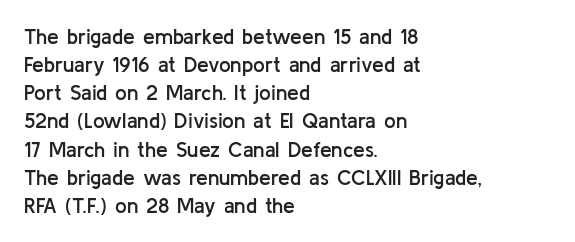
The image shows 21 px text type, upright; set left-aligned, normal line spacing (1.34x), normal letter spacing, not underlined.
